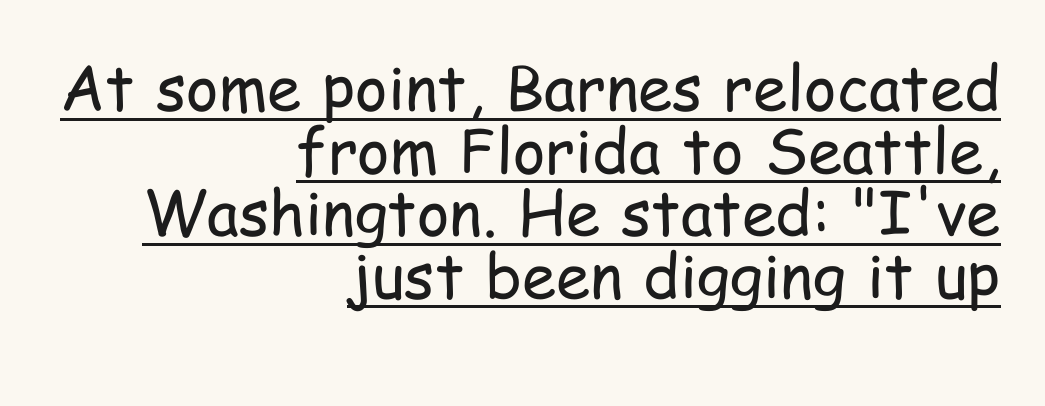
If you measured baseline to baseline, you'd find a short distance. Horizontal alignment here is rightward, an uncommon choice for prose. The typesetting does not lean heavy: it is not bold. Serif or sans? Sans — the stroke terminals are bare. Inter-character spacing is left at the font's built-in metrics. Proportional: the letters do not fall into vertical columns.
